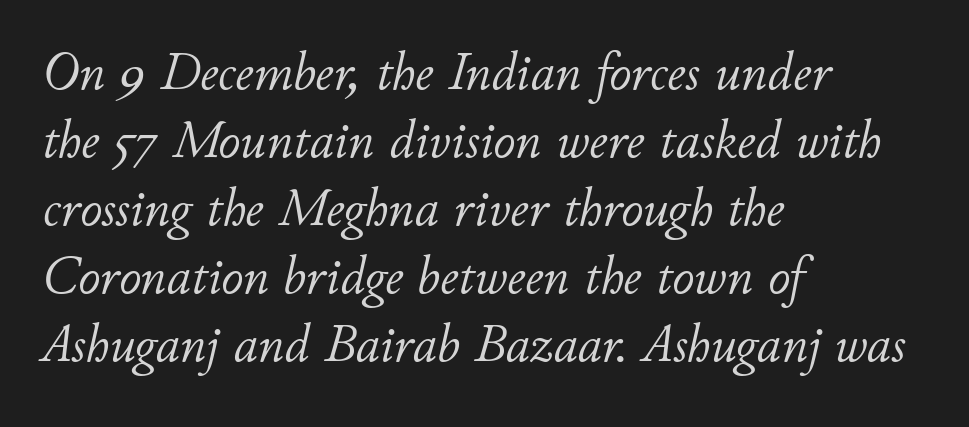
{"italic": "yes", "lean": "right", "slant_degrees": 11, "bold": "no", "weight": "light", "width": "normal", "stroke_contrast": "low", "x_height": "small", "monospaced": "no", "underline": "no", "align": "left", "line_spacing": "normal", "line_spacing_ratio": 1.26, "letter_spacing": "normal", "letter_spacing_em": 0.0, "glyph_px": 54}
